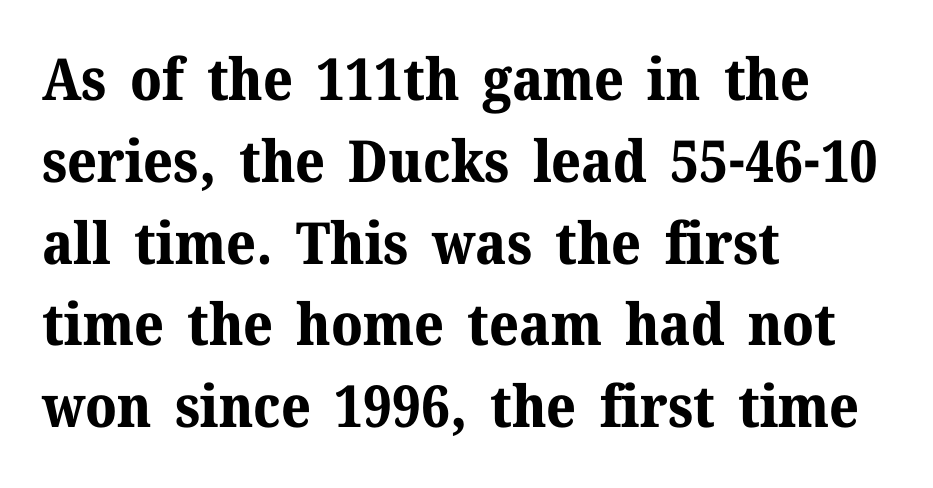
Do the letters lean? They stand straight. Thick stems and heavy bowls — unmistakably bold. Old-style or modern, the face here clearly has serifs. The passage shown is not underscored anywhere. Compared with a centered layout, this one pins lines to the left instead.
